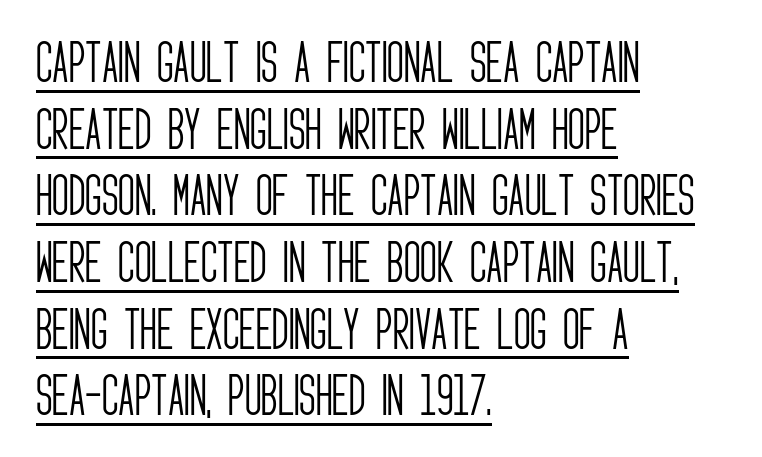
{"serif": "no", "italic": "no", "bold": "no", "weight": "light", "width": "condensed", "stroke_contrast": "low", "x_height": "large", "monospaced": "no", "underline": "yes", "align": "left", "line_spacing": "normal", "line_spacing_ratio": 1.45, "letter_spacing": "normal", "letter_spacing_em": 0.0, "glyph_px": 46}
